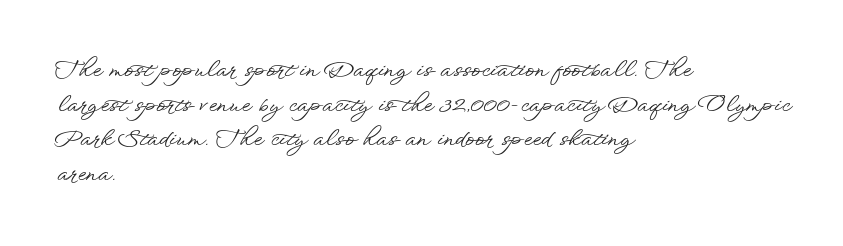
Q: Is the text italic (slanted)? A: Yes.
Q: Is the text underlined? A: No.
Q: How is the paragraph aligned? A: Left-aligned.
Q: Is the spacing between letters normal or unusually wide? A: Normal.
Q: Is the spacing between lines tight, normal or loose? A: Normal.
